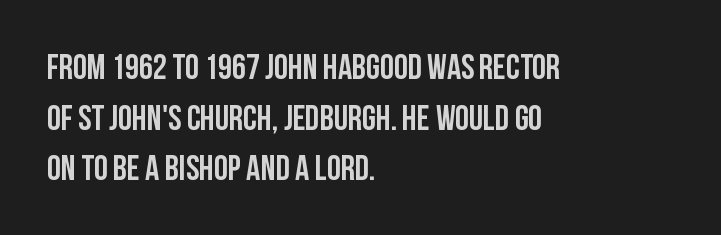
The image shows 35 px condensed sans-serif type, upright; set left-aligned, normal line spacing (1.45x), normal letter spacing, not underlined; low stroke contrast and a large x-height.
